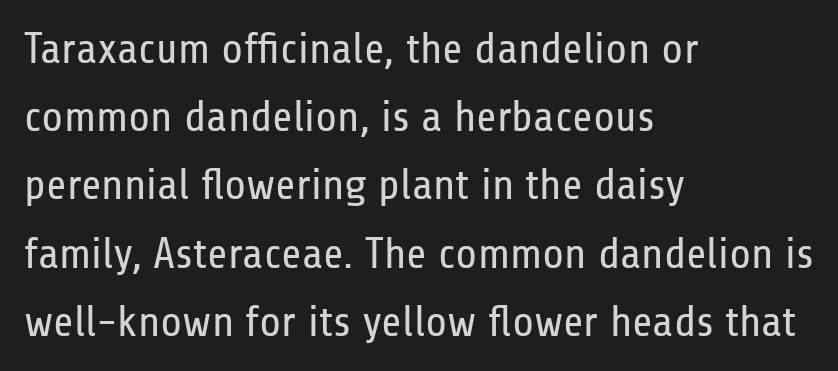
{"serif": "no", "italic": "no", "bold": "no", "weight": "regular", "width": "condensed", "stroke_contrast": "low", "x_height": "medium", "monospaced": "no", "underline": "no", "align": "left", "line_spacing": "normal", "line_spacing_ratio": 1.55, "letter_spacing": "normal", "letter_spacing_em": 0.0, "glyph_px": 44}
